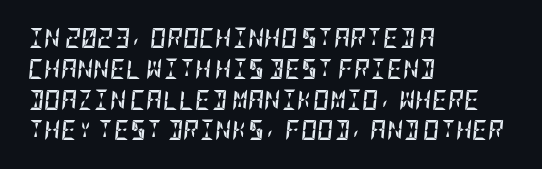
{"italic": "yes", "lean": "right", "slant_degrees": 5, "bold": "yes", "underline": "no", "align": "left", "line_spacing": "normal", "line_spacing_ratio": 1.54, "letter_spacing": "normal", "letter_spacing_em": 0.0, "glyph_px": 20}
